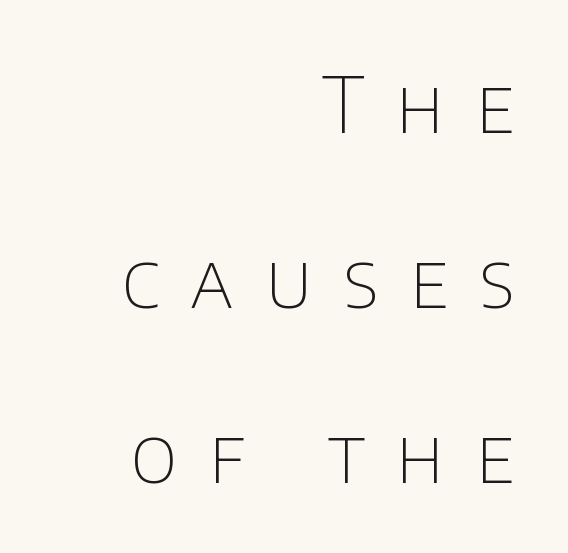
The image shows 77 px thin sans-serif type, upright; set right-aligned, loose line spacing (2.27x), unusually wide letter spacing (+0.41 em), not underlined; low stroke contrast and a large x-height.
